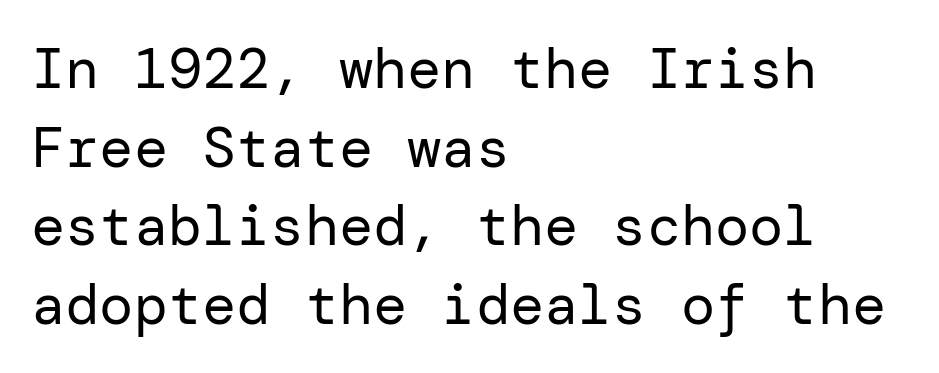
{"serif": "no", "italic": "no", "bold": "no", "weight": "regular", "width": "normal", "stroke_contrast": "low", "x_height": "medium", "underline": "no", "align": "left", "line_spacing": "normal", "line_spacing_ratio": 1.38, "letter_spacing": "normal", "letter_spacing_em": 0.0, "glyph_px": 57}
